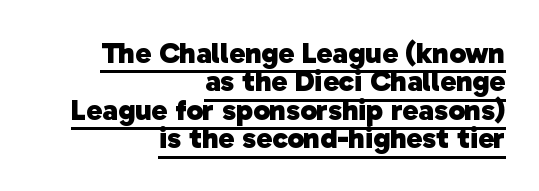
{"serif": "no", "bold": "yes", "weight": "heavy", "width": "normal", "stroke_contrast": "low", "x_height": "medium", "monospaced": "no", "underline": "yes", "align": "right", "line_spacing": "tight", "line_spacing_ratio": 0.95, "letter_spacing": "normal", "letter_spacing_em": 0.0, "glyph_px": 30}
